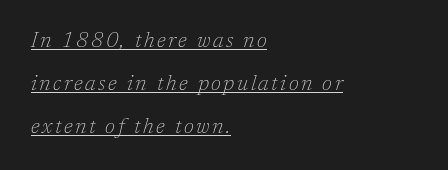
Posture: slanted. Beneath each row of characters lies a ruled line. Does the copy run flush right? No — it runs flush left. Vertically, the passage feels expansive, rows floating well apart. No chunkiness to these letters — they're not bold.
